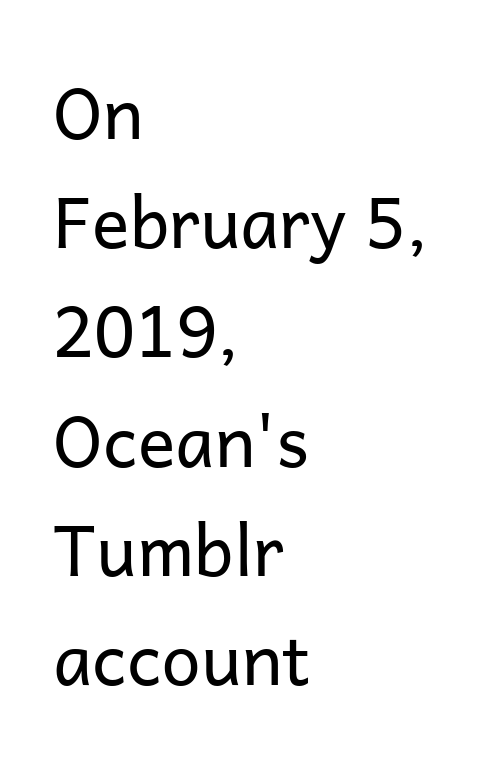
{"serif": "no", "italic": "no", "bold": "no", "weight": "regular", "width": "normal", "stroke_contrast": "low", "x_height": "medium", "monospaced": "no", "underline": "no", "align": "left", "line_spacing": "normal", "line_spacing_ratio": 1.56, "letter_spacing": "normal", "letter_spacing_em": 0.0, "glyph_px": 70}
